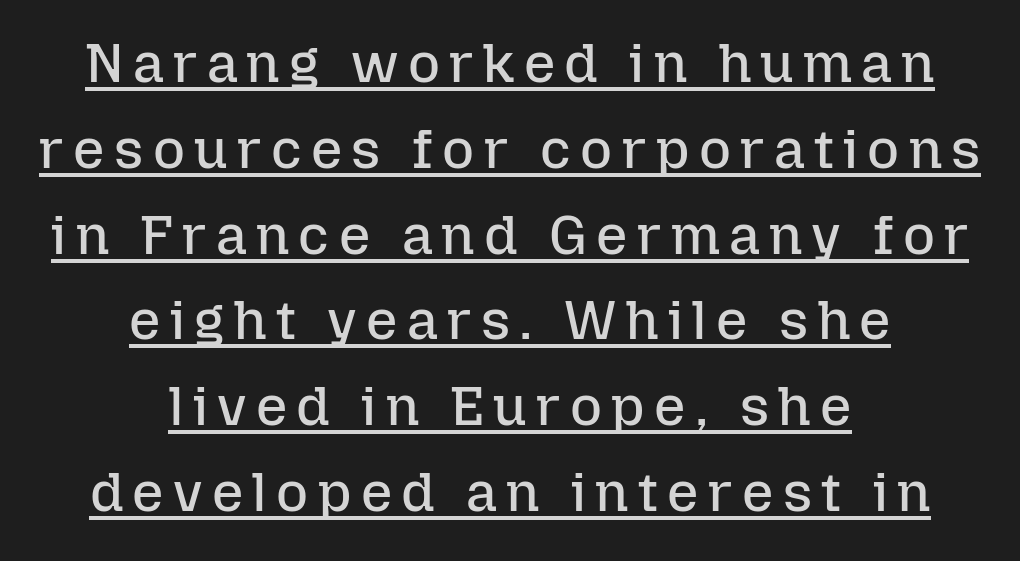
{"italic": "no", "bold": "no", "weight": "regular", "width": "normal", "stroke_contrast": "low", "x_height": "medium", "monospaced": "no", "underline": "yes", "align": "center", "line_spacing": "normal", "line_spacing_ratio": 1.56, "glyph_px": 55}
